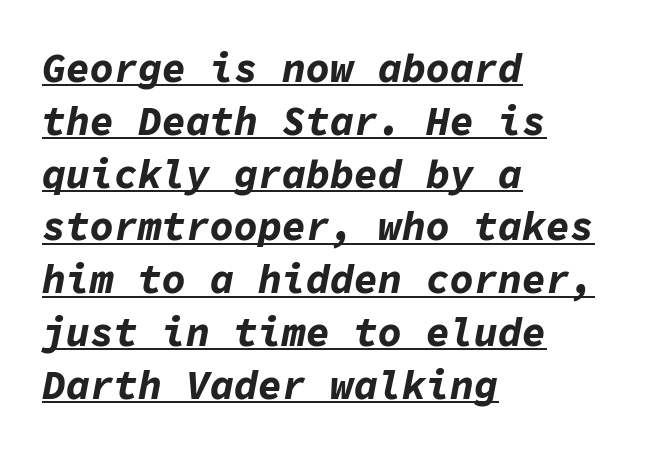
{"italic": "yes", "lean": "right", "slant_degrees": 11, "bold": "yes", "weight": "bold", "width": "normal", "stroke_contrast": "low", "x_height": "medium", "monospaced": "yes", "underline": "yes", "align": "left", "line_spacing": "normal", "line_spacing_ratio": 1.32, "letter_spacing": "normal", "letter_spacing_em": 0.0, "glyph_px": 40}
